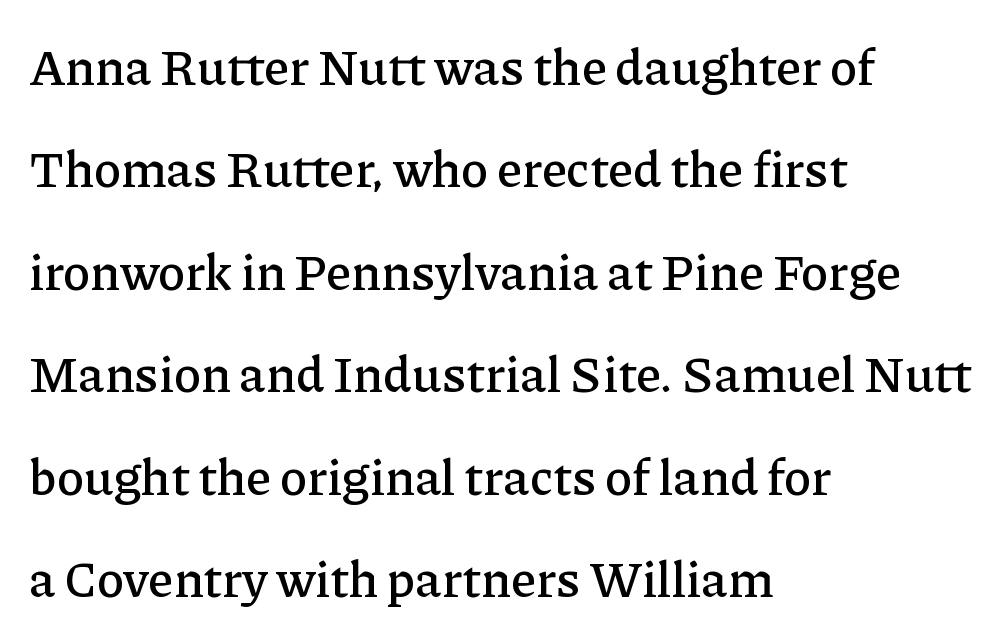
Q: Is the text italic (slanted)? A: No, it is upright.
Q: Is the typeface a serif or a sans-serif typeface? A: Serif.
Q: Is the text underlined? A: No.
Q: How is the paragraph aligned? A: Left-aligned.
Q: Is the spacing between letters normal or unusually wide? A: Normal.
Q: Is the spacing between lines tight, normal or loose? A: Loose.
Q: Width (condensed, normal, or wide)? A: Normal.
Q: Stroke contrast? A: Low.
Q: x-height? A: Medium.
Q: Monospaced? A: No.
